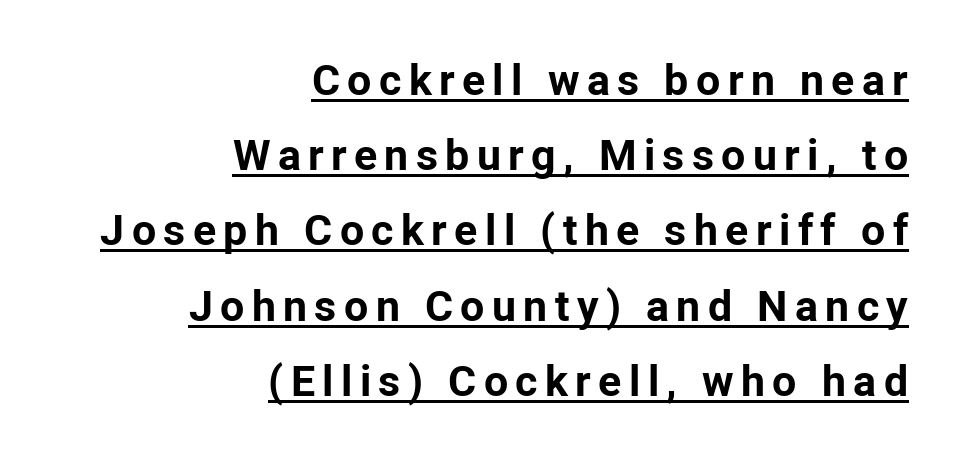
I'd call this a sans setting — the letters go barefoot. Underlined type. The axis of the letterforms is exactly vertical. The text block is weighted toward the right margin, trailing off unevenly leftward. Look at the stroke-to-counter ratio: heavy, a bold. Spacing verdict: proportional, widths tailored to each character.
